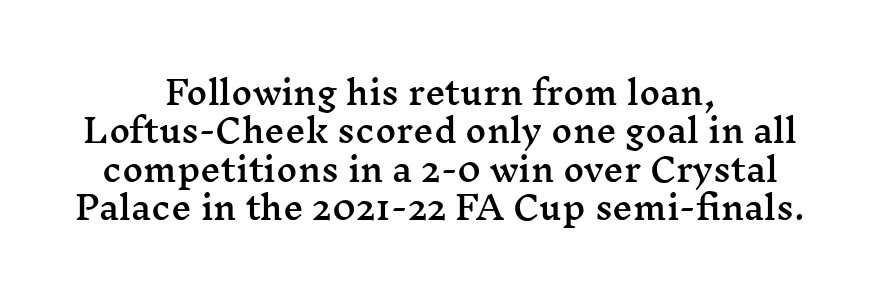
The image shows 32 px wide serif type, upright; set centered, line spacing 1.2x, normal letter spacing, not underlined; medium stroke contrast and a medium x-height.
